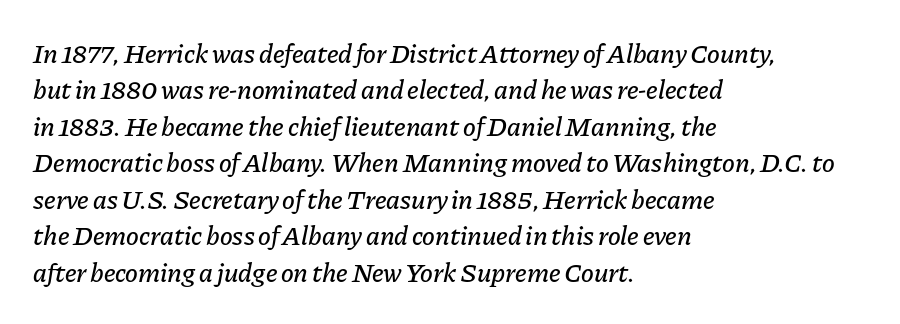
{"italic": "yes", "lean": "right", "slant_degrees": 11, "underline": "no", "align": "left", "line_spacing": "normal", "line_spacing_ratio": 1.35, "letter_spacing": "normal", "letter_spacing_em": 0.0, "glyph_px": 27}
